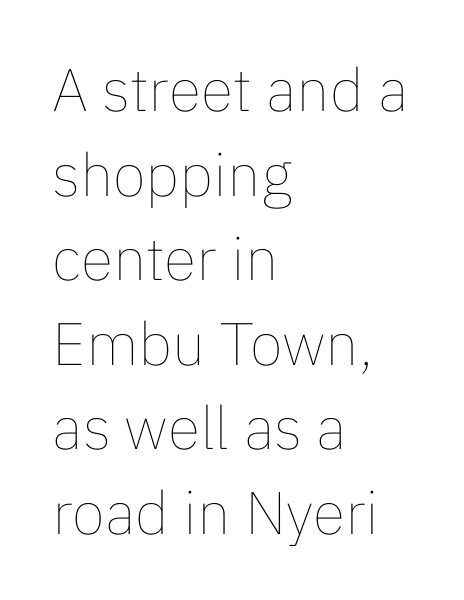
Posture: vertical. The baseline area is clear. The letters look calm and open, with moderate or lighter stems. Look at the tracking — it's just the regular setting, nothing added.
